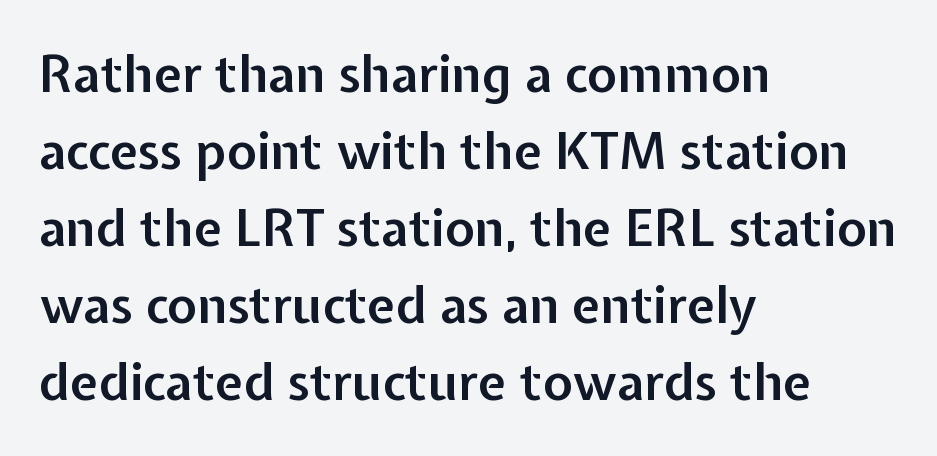
The letters stand straight up with perfectly vertical stems. Vertical spacing — default. The horizontal fit of the characters is conventional and even. Summary of weight: moderately heavy, a semibold. Note the varied advance widths — an 'i' is clearly narrower than an 'm'.
